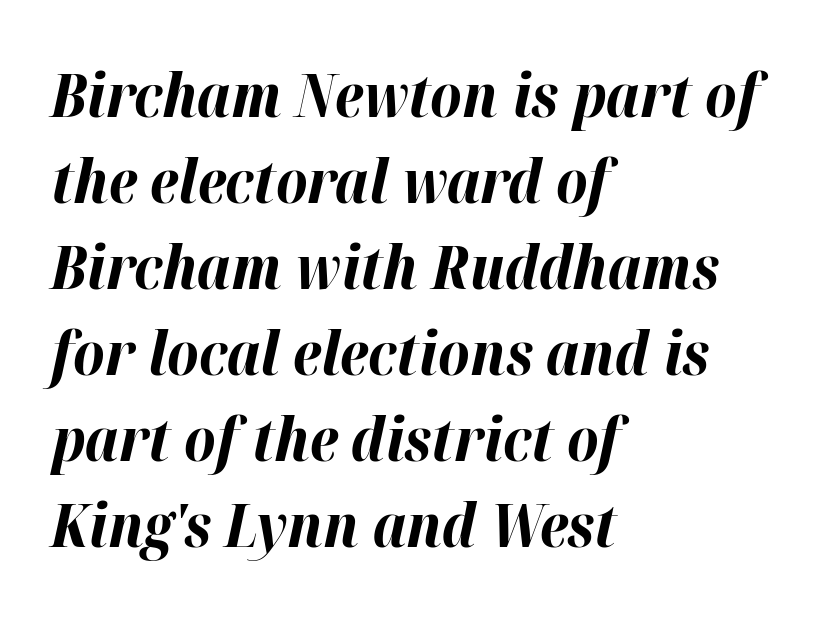
Quick note: italic. The text block is weighted toward the left margin, trailing off unevenly rightward. Letter spacing: default. Stroke thickness is high; the sample reads as a true bold. This block has exactly the height ordinary leading produces. Descender tails drop into unmarked territory.
